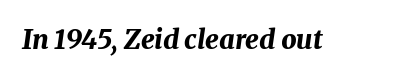
The image shows 27 px bold type, italic (leaning right); set normal letter spacing, not underlined.
